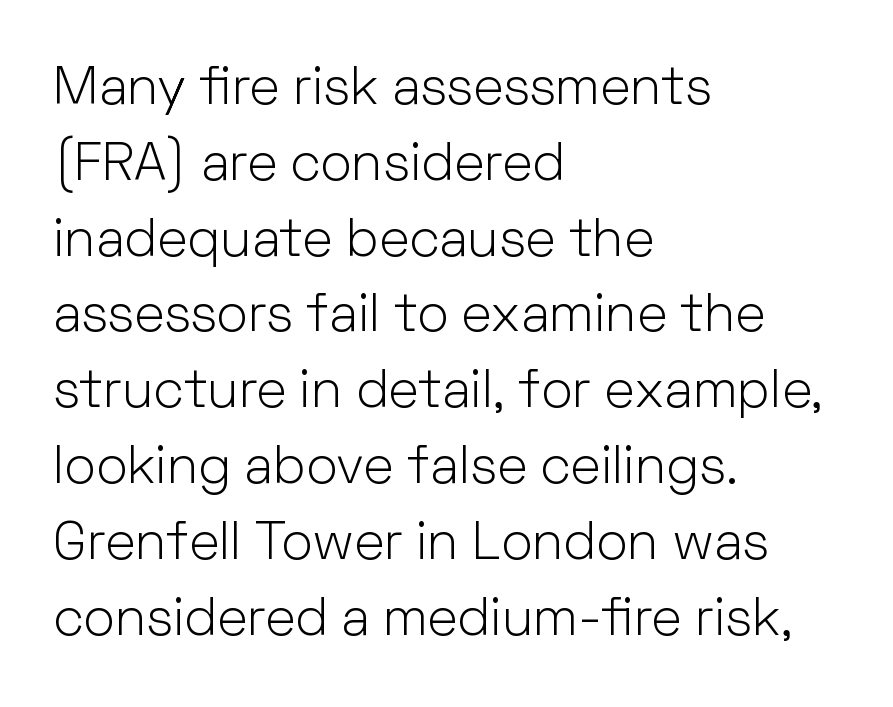
Q: Is the text bold? A: No.
Q: Is the text italic (slanted)? A: No, it is upright.
Q: Is the typeface a serif or a sans-serif typeface? A: Sans-serif.
Q: Is the text underlined? A: No.
Q: How is the paragraph aligned? A: Left-aligned.
Q: Is the spacing between letters normal or unusually wide? A: Normal.
Q: Is the spacing between lines tight, normal or loose? A: Normal.
Q: Width (condensed, normal, or wide)? A: Normal.
Q: Stroke contrast? A: Low.
Q: x-height? A: Medium.
Q: Monospaced? A: No.
